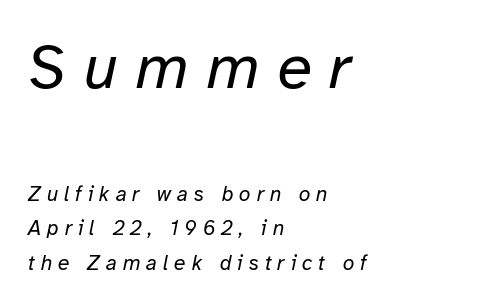
Q: Is the text bold? A: No.
Q: Is the text italic (slanted)? A: Yes, it leans right by about 12 degrees.
Q: Is the text underlined? A: No.
Q: How is the paragraph aligned? A: Left-aligned.
Q: Is the spacing between letters normal or unusually wide? A: Unusually wide.
Q: Is the spacing between lines tight, normal or loose? A: Normal.
Q: Which block of text is set in a larger size, the first (top) or the second (bottom)? A: The first (top) one.
Q: Width (condensed, normal, or wide)? A: Normal.
Q: Stroke contrast? A: Low.
Q: x-height? A: Medium.
Q: Monospaced? A: No.
